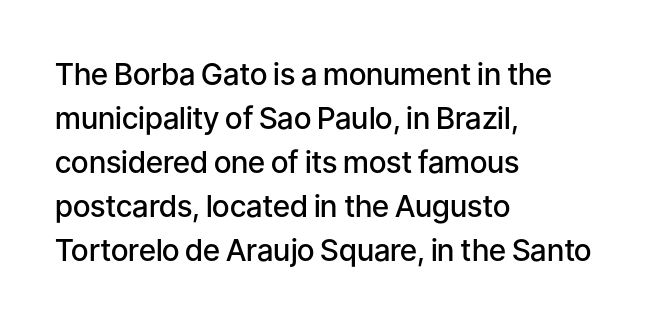
Q: Is the text bold? A: Semi-bold.
Q: Is the text italic (slanted)? A: No, it is upright.
Q: Is the typeface a serif or a sans-serif typeface? A: Sans-serif.
Q: Is the text underlined? A: No.
Q: How is the paragraph aligned? A: Left-aligned.
Q: Is the spacing between letters normal or unusually wide? A: Normal.
Q: Is the spacing between lines tight, normal or loose? A: Normal.
Q: Width (condensed, normal, or wide)? A: Normal.
Q: Stroke contrast? A: Low.
Q: x-height? A: Medium.
Q: Monospaced? A: No.
